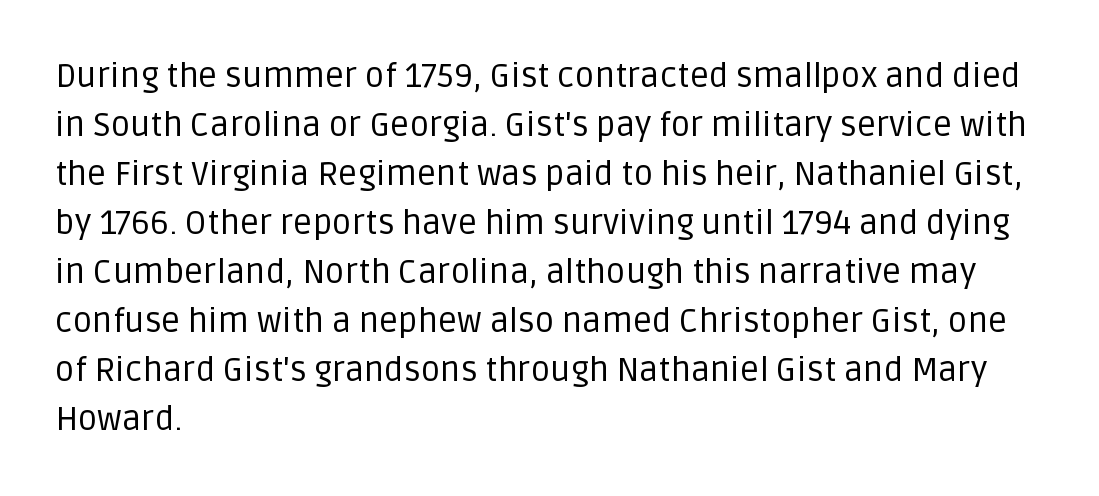
The image shows 34 px regular-weight sans-serif type, upright; set left-aligned, normal line spacing (1.44x), normal letter spacing, not underlined; low stroke contrast and a large x-height.
